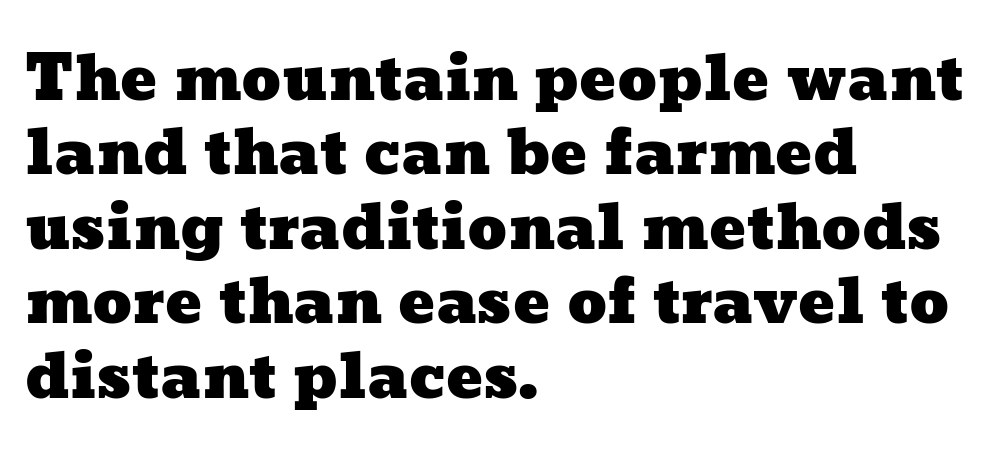
Glance below the letters and you will spot only blank space. In terms of letterspacing, this is plain default setting. Character widths vary here, with narrow letters taking less room than wide ones. Typeset ragged right — the left edge is the straight one.
